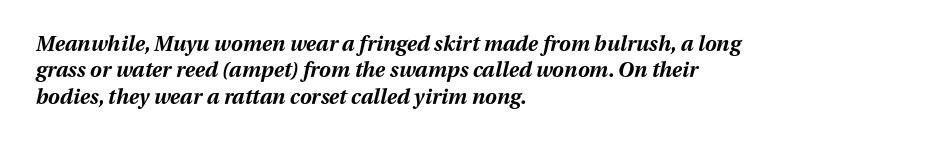
Q: Is the text bold? A: Yes.
Q: Is the text italic (slanted)? A: Yes, it leans right by about 13 degrees.
Q: Is the text underlined? A: No.
Q: How is the paragraph aligned? A: Left-aligned.
Q: Is the spacing between letters normal or unusually wide? A: Normal.
Q: Is the spacing between lines tight, normal or loose? A: Normal.
